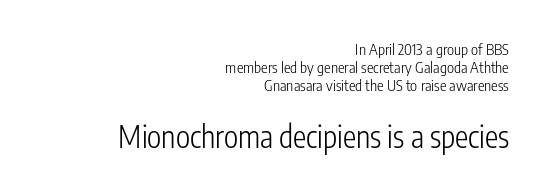
Q: Is the text bold? A: No.
Q: Is the text italic (slanted)? A: No, it is upright.
Q: Is the typeface a serif or a sans-serif typeface? A: Sans-serif.
Q: Is the text underlined? A: No.
Q: How is the paragraph aligned? A: Right-aligned.
Q: Is the spacing between letters normal or unusually wide? A: Normal.
Q: Which block of text is set in a larger size, the first (top) or the second (bottom)? A: The second (bottom) one.
Q: Width (condensed, normal, or wide)? A: Condensed.
Q: Stroke contrast? A: Low.
Q: x-height? A: Medium.
Q: Monospaced? A: No.
